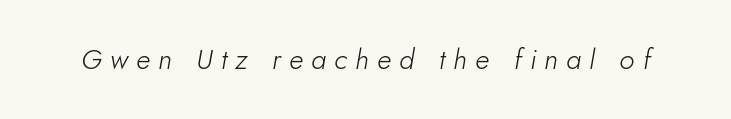
The image shows 28 px light type, italic (leaning right); set unusually wide letter spacing (+0.29 em), not underlined; low stroke contrast and a small x-height.
